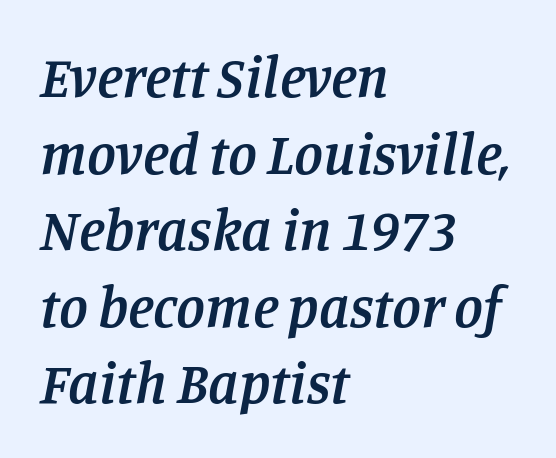
A somewhat darkened texture: the type is semibold rather than bold. Every character sits at an angle, as italics do. Unmarked baselines from the first word to the last. A normal amount of white space separates one row of letters from the next. Alignment: flush left. Does extra space separate the letters? No, they use regular spacing.
